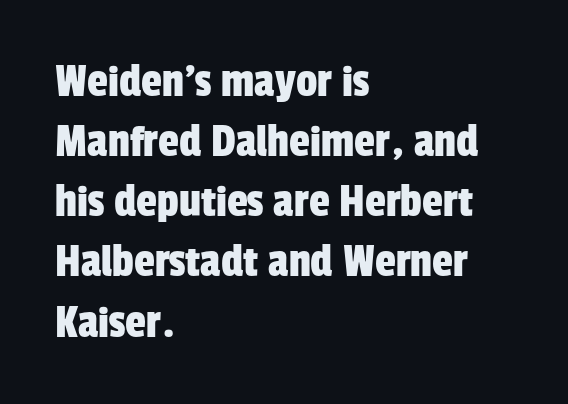
The image shows 47 px condensed sans-serif type; set left-aligned, normal line spacing (1.28x), normal letter spacing, not underlined; low stroke contrast and a medium x-height.
